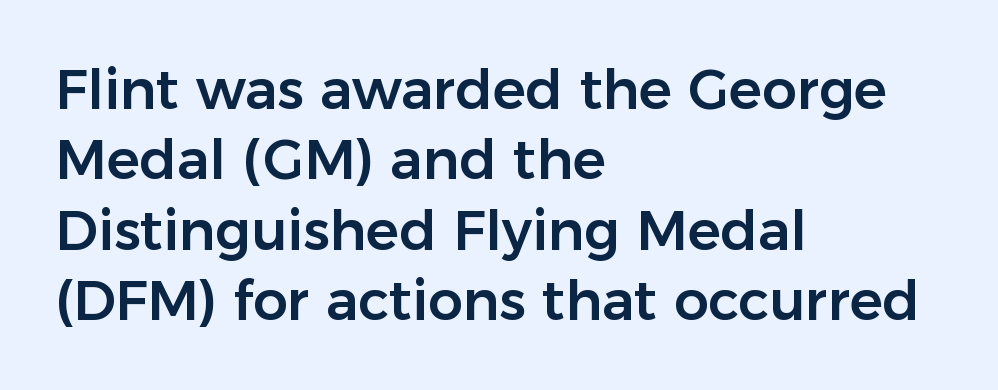
{"serif": "no", "italic": "no", "width": "normal", "stroke_contrast": "low", "x_height": "medium", "monospaced": "no", "underline": "no", "align": "left", "line_spacing": "normal", "line_spacing_ratio": 1.28, "letter_spacing": "normal", "letter_spacing_em": 0.0, "glyph_px": 55}
